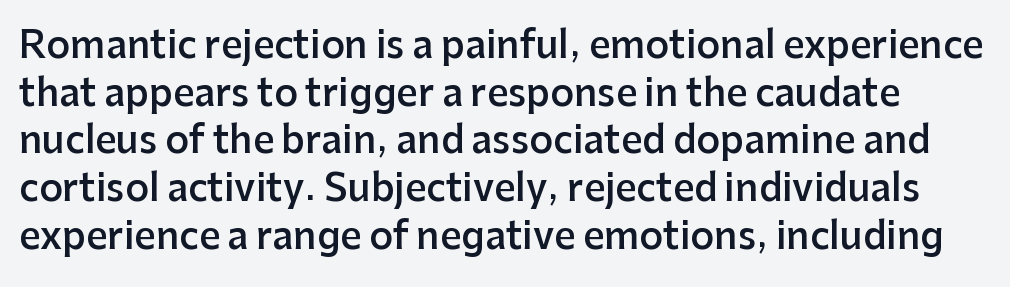
{"serif": "no", "italic": "no", "bold": "semi", "weight": "semibold", "width": "normal", "stroke_contrast": "low", "x_height": "medium", "monospaced": "no", "underline": "no", "line_spacing": "normal", "line_spacing_ratio": 1.29, "letter_spacing": "normal", "letter_spacing_em": 0.0, "glyph_px": 37}
